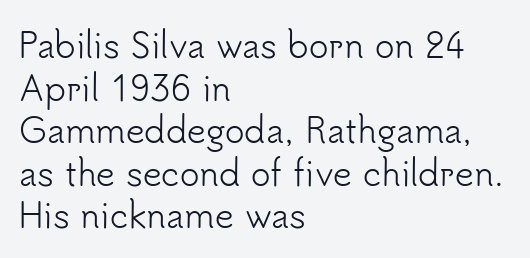
Letterform terminals end flat and unadorned throughout the passage. The lines sit at an ordinary, default distance from one another. Alignment: flush left. The typography opts for an upright posture over an oblique one. Do the characters align in a grid? No, the font is proportional. Vertical stems look standard width or narrower in stroke.
